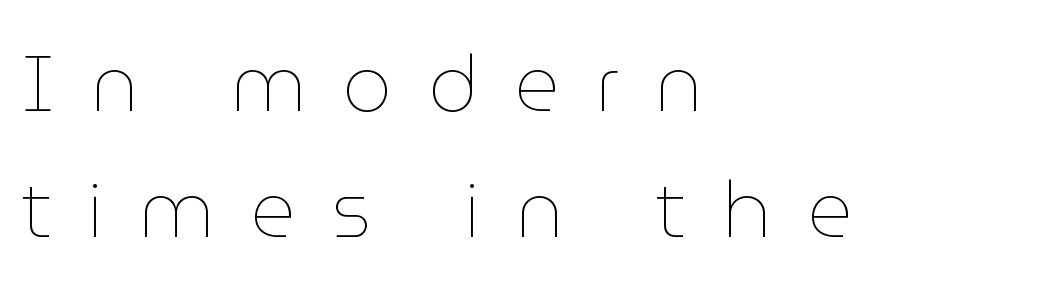
The image shows 78 px thin type, upright; set left-aligned, normal line spacing (1.61x), unusually wide letter spacing (+0.46 em), not underlined; low stroke contrast and a medium x-height.
